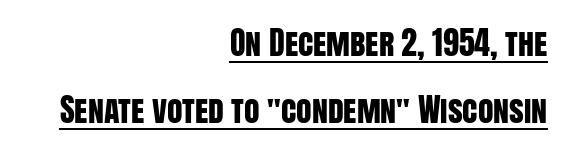
The image shows 32 px condensed sans-serif type, upright; set right-aligned, loose line spacing (2.08x), normal letter spacing, underlined; low stroke contrast and a large x-height.
